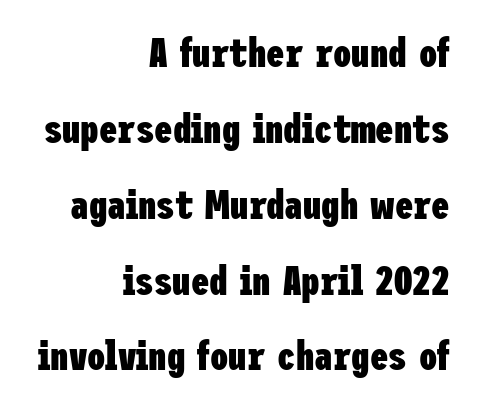
{"serif": "no", "italic": "no", "bold": "yes", "weight": "heavy", "width": "condensed", "stroke_contrast": "low", "x_height": "medium", "underline": "no", "align": "right", "line_spacing_ratio": 1.85, "letter_spacing": "normal", "letter_spacing_em": 0.0, "glyph_px": 41}
